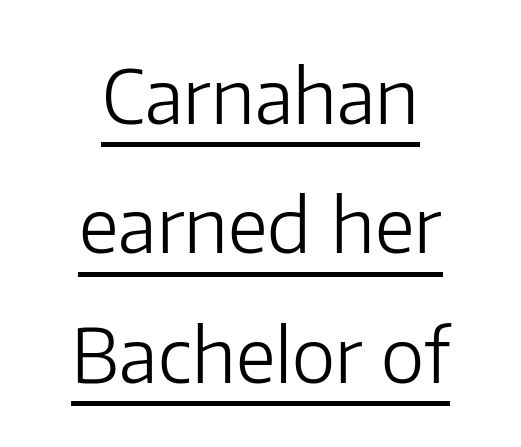
The image shows 74 px light sans-serif type, upright; set line spacing 1.75x, normal letter spacing, underlined; low stroke contrast and a medium x-height.
